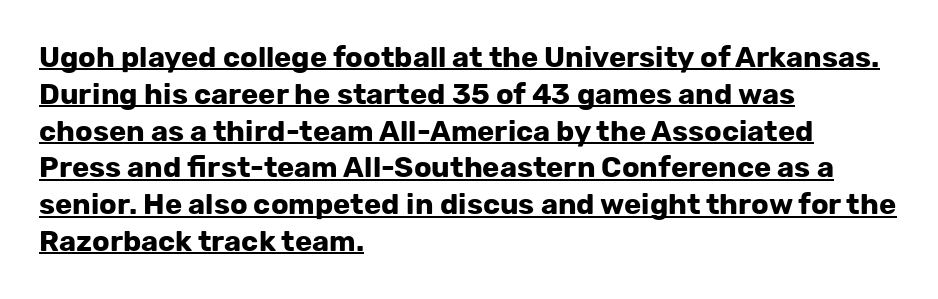
Q: Is the text bold? A: Yes.
Q: Is the text italic (slanted)? A: No, it is upright.
Q: Is the typeface a serif or a sans-serif typeface? A: Sans-serif.
Q: Is the text underlined? A: Yes.
Q: How is the paragraph aligned? A: Left-aligned.
Q: Is the spacing between letters normal or unusually wide? A: Normal.
Q: Is the spacing between lines tight, normal or loose? A: Normal.
Q: Width (condensed, normal, or wide)? A: Normal.
Q: Stroke contrast? A: Low.
Q: x-height? A: Medium.
Q: Monospaced? A: No.
